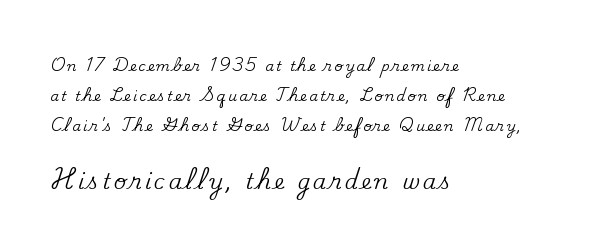
Here the second block reads like a headline and the first like body copy. The gap between lines stays unmarked. Casual observation: everything's shoved over to the left. Successive baselines arrive slowly, with a big drop between each.
